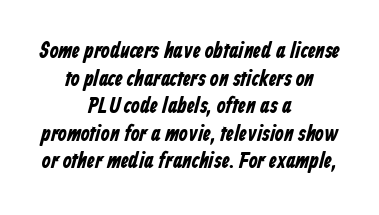
Compared with a flush-left layout, this one balances lines on the center instead. Quick note: underline off. These lines carry a lot of weight — the face is fully bold. Each word holds together tightly as a unit, with standard inter-letter gaps.
